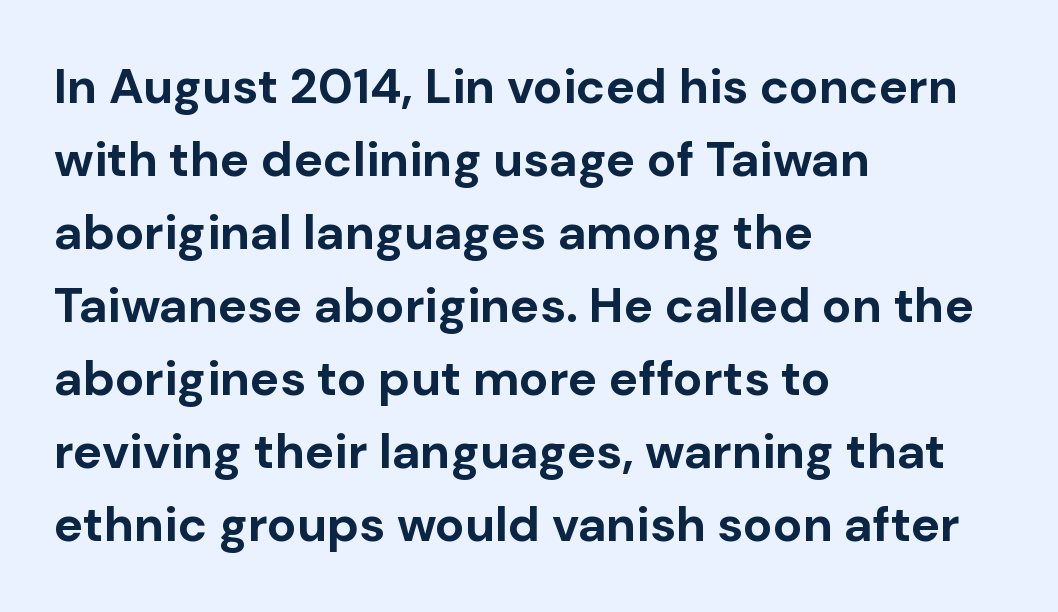
Q: Is the text bold? A: Yes.
Q: Is the text italic (slanted)? A: No, it is upright.
Q: Is the typeface a serif or a sans-serif typeface? A: Sans-serif.
Q: Is the text underlined? A: No.
Q: How is the paragraph aligned? A: Left-aligned.
Q: Is the spacing between letters normal or unusually wide? A: Normal.
Q: Is the spacing between lines tight, normal or loose? A: Normal.
Q: Width (condensed, normal, or wide)? A: Normal.
Q: Stroke contrast? A: Low.
Q: x-height? A: Medium.
Q: Monospaced? A: No.
